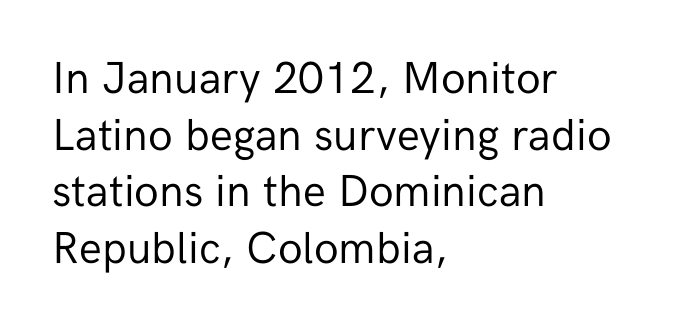
{"serif": "no", "italic": "no", "bold": "no", "weight": "regular", "width": "normal", "stroke_contrast": "low", "x_height": "medium", "monospaced": "no", "underline": "no", "align": "left", "line_spacing": "normal", "line_spacing_ratio": 1.26, "letter_spacing": "normal", "letter_spacing_em": 0.0, "glyph_px": 45}
